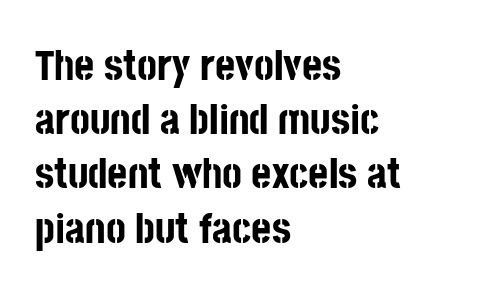
{"serif": "no", "italic": "no", "bold": "yes", "weight": "bold", "width": "condensed", "stroke_contrast": "low", "x_height": "large", "monospaced": "no", "underline": "no", "align": "left", "line_spacing": "normal", "line_spacing_ratio": 1.26, "letter_spacing": "normal", "letter_spacing_em": 0.0, "glyph_px": 43}
